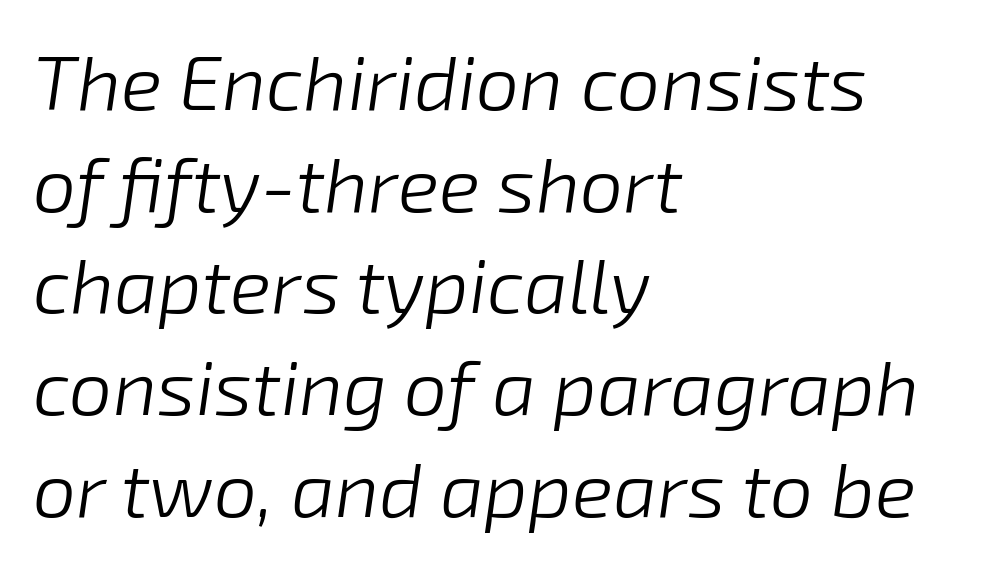
{"italic": "yes", "lean": "right", "slant_degrees": 8, "bold": "no", "weight": "light", "width": "normal", "stroke_contrast": "low", "x_height": "medium", "monospaced": "no", "underline": "no", "align": "left", "line_spacing": "normal", "line_spacing_ratio": 1.32, "letter_spacing": "normal", "letter_spacing_em": 0.0, "glyph_px": 77}
